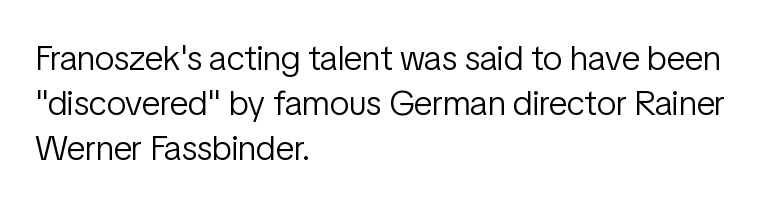
The characters are drawn with everyday or finer stroke widths. The space beneath each line is pristine and unruled. The paragraph has a hard left edge and a soft right edge. Spacing between characters is what you'd get straight out of the box.
